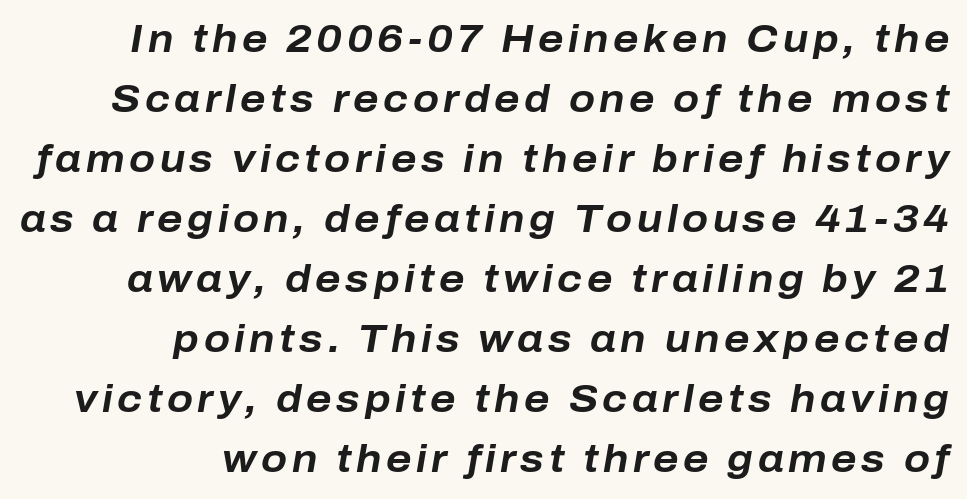
The image shows 38 px bold type, italic (leaning right); set right-aligned, normal line spacing (1.58x), not underlined; low stroke contrast and a medium x-height.
